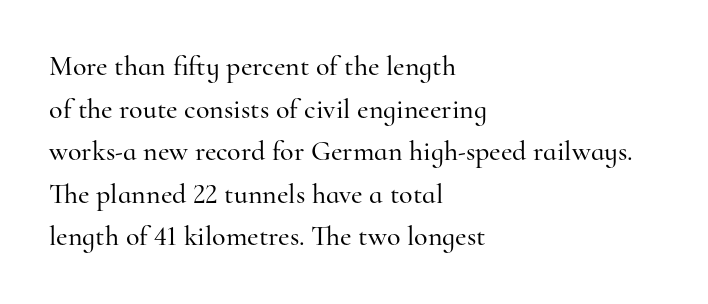
The image shows 28 px serif type, upright; set left-aligned, normal line spacing (1.52x), normal letter spacing, not underlined; high stroke contrast and a small x-height.
